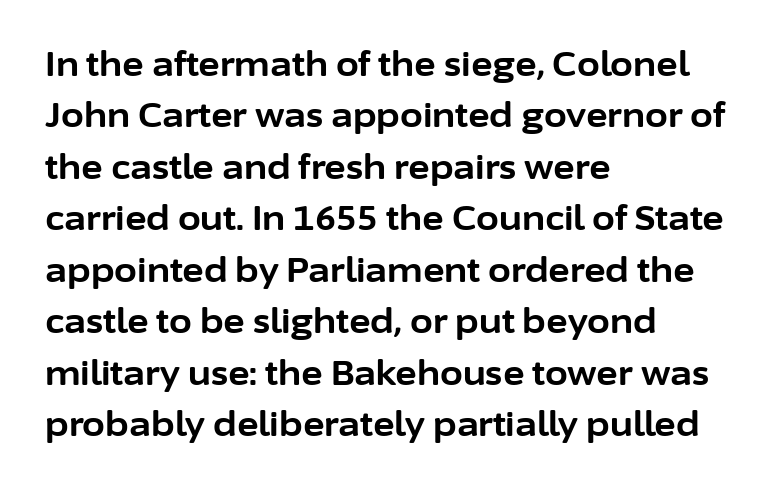
Q: Is the text bold? A: Yes.
Q: Is the text italic (slanted)? A: No, it is upright.
Q: Is the typeface a serif or a sans-serif typeface? A: Sans-serif.
Q: Is the text underlined? A: No.
Q: How is the paragraph aligned? A: Left-aligned.
Q: Is the spacing between letters normal or unusually wide? A: Normal.
Q: Is the spacing between lines tight, normal or loose? A: Normal.
Q: Width (condensed, normal, or wide)? A: Normal.
Q: Stroke contrast? A: Low.
Q: x-height? A: Medium.
Q: Monospaced? A: No.
